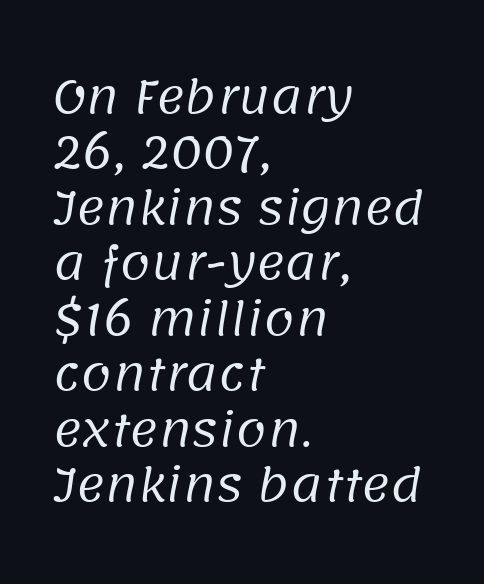
What's the leading like? Ordinary, nothing unusual. The lines are quadded left. Do the characters align in a grid? No, the font is proportional. The weight tops out at a normal text grade. Each word holds together tightly as a unit, with standard inter-letter gaps.
